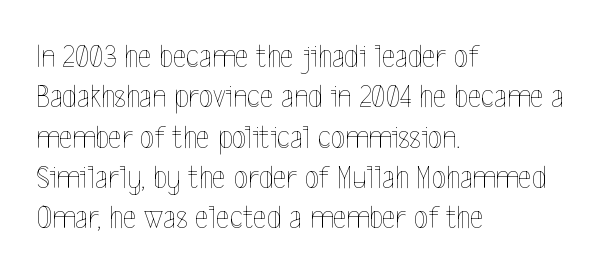
Q: Is the text bold? A: No.
Q: Is the text italic (slanted)? A: No, it is upright.
Q: Is the text underlined? A: No.
Q: How is the paragraph aligned? A: Left-aligned.
Q: Is the spacing between letters normal or unusually wide? A: Normal.
Q: Width (condensed, normal, or wide)? A: Condensed.
Q: x-height? A: Medium.
Q: Monospaced? A: No.
